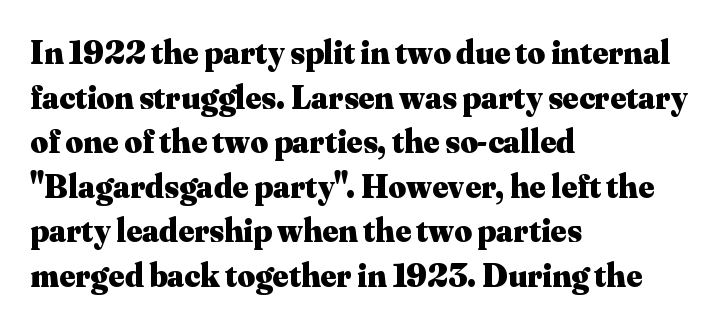
{"serif": "yes", "italic": "no", "bold": "yes", "weight": "heavy", "width": "normal", "stroke_contrast": "medium", "x_height": "small", "monospaced": "no", "underline": "no", "align": "left", "line_spacing": "normal", "line_spacing_ratio": 1.31, "letter_spacing": "normal", "letter_spacing_em": 0.0, "glyph_px": 34}
